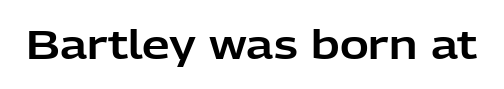
Vertical strokes here are truly vertical. Type without underlining. Here the designer chose a conventional face with non-uniform glyph widths. Font category for this specimen: sans-serif.
